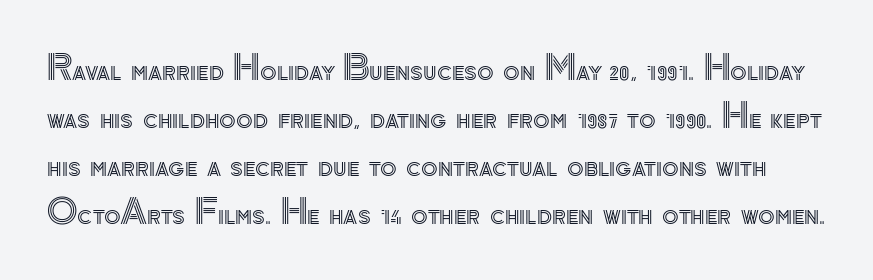
Q: Is the text italic (slanted)? A: No, it is upright.
Q: Is the text underlined? A: No.
Q: Is the spacing between letters normal or unusually wide? A: Normal.
Q: Is the spacing between lines tight, normal or loose? A: Normal.
Q: Width (condensed, normal, or wide)? A: Normal.
Q: x-height? A: Small.
Q: Monospaced? A: No.
